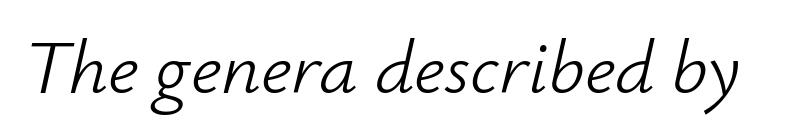
Q: Is the text bold? A: No.
Q: Is the text italic (slanted)? A: Yes, it leans right by about 12 degrees.
Q: Is the text underlined? A: No.
Q: Is the spacing between letters normal or unusually wide? A: Normal.
Q: Width (condensed, normal, or wide)? A: Normal.
Q: Stroke contrast? A: Low.
Q: x-height? A: Small.
Q: Monospaced? A: No.
